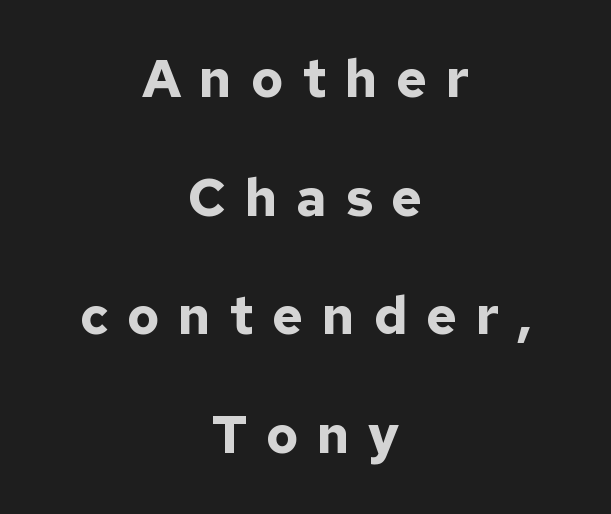
No feet cap the strokes, marking this as sans-serif type. Display-style spreading of the glyphs; the letterfit is very open. Any mark beneath the type? The region is blank. Quick note: interline space is abundant.
